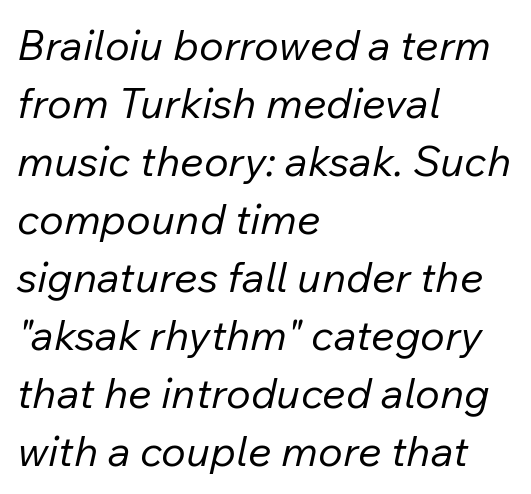
Weight: in the light-to-regular range. A typesetter would call this proportional, since set widths differ per character. The specimen reads as italic at a glance. Regarding leading, the lines here are spaced in the standard way. The specimen omits any rule beneath the text block's lines.
